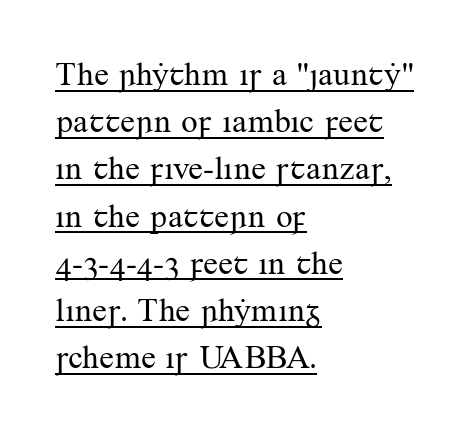
{"serif": "yes", "italic": "no", "bold": "no", "weight": "regular", "width": "normal", "stroke_contrast": "medium", "x_height": "small", "monospaced": "no", "underline": "yes", "align": "left", "line_spacing": "normal", "line_spacing_ratio": 1.43, "letter_spacing": "normal", "letter_spacing_em": 0.0, "glyph_px": 33}
